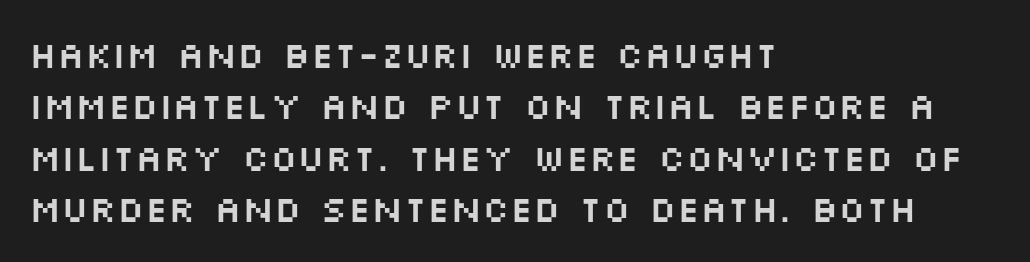
The image shows 37 px wide sans-serif type, upright; set left-aligned, normal line spacing (1.39x), normal letter spacing, not underlined; medium stroke contrast and a large x-height.
